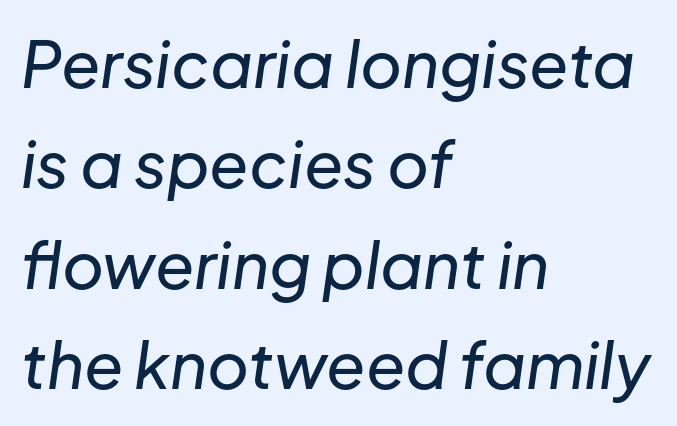
The image shows 64 px text type, italic (leaning right); set left-aligned, normal line spacing (1.57x), normal letter spacing, not underlined; low stroke contrast and a medium x-height.
